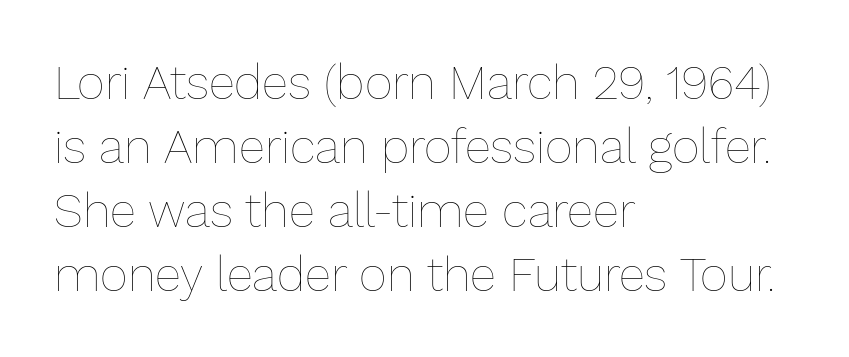
Q: Is the text bold? A: No.
Q: Is the text italic (slanted)? A: No, it is upright.
Q: Is the text underlined? A: No.
Q: How is the paragraph aligned? A: Left-aligned.
Q: Is the spacing between letters normal or unusually wide? A: Normal.
Q: Is the spacing between lines tight, normal or loose? A: Normal.
Q: Width (condensed, normal, or wide)? A: Normal.
Q: Stroke contrast? A: Low.
Q: x-height? A: Medium.
Q: Monospaced? A: No.
